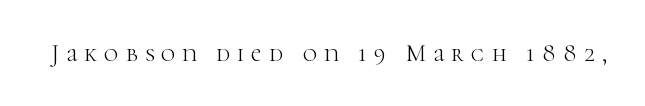
{"italic": "no", "bold": "no", "underline": "no", "letter_spacing": "wide", "letter_spacing_em": 0.3, "glyph_px": 24}
